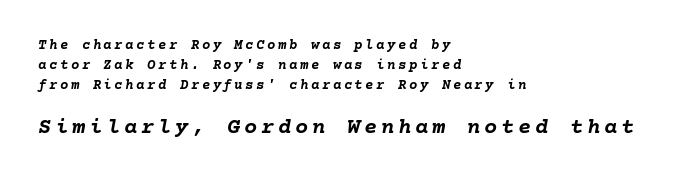
{"italic": "yes", "lean": "right", "slant_degrees": 10, "bold": "yes", "underline": "no", "align": "left", "line_spacing": "normal", "line_spacing_ratio": 1.42, "larger_block": "second", "size_ratio": 1.57, "glyph_px": 22}
